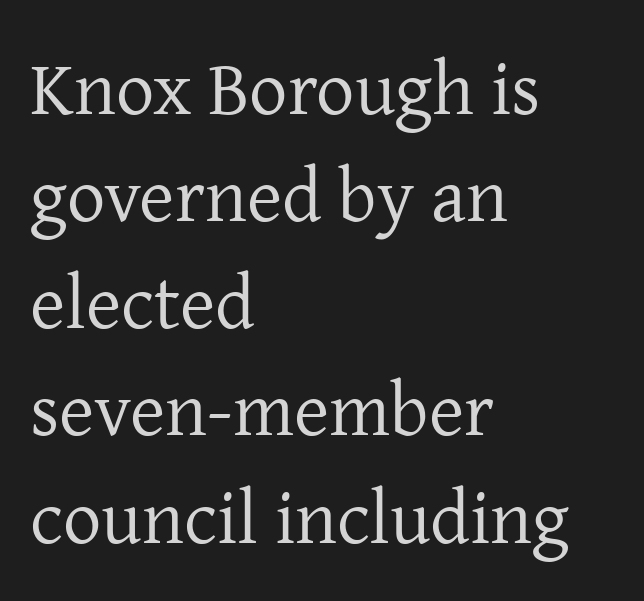
Q: Is the text bold? A: No.
Q: Is the text italic (slanted)? A: No, it is upright.
Q: Is the typeface a serif or a sans-serif typeface? A: Serif.
Q: Is the text underlined? A: No.
Q: How is the paragraph aligned? A: Left-aligned.
Q: Is the spacing between letters normal or unusually wide? A: Normal.
Q: Is the spacing between lines tight, normal or loose? A: Normal.
Q: Width (condensed, normal, or wide)? A: Normal.
Q: Stroke contrast? A: Low.
Q: x-height? A: Medium.
Q: Monospaced? A: No.
